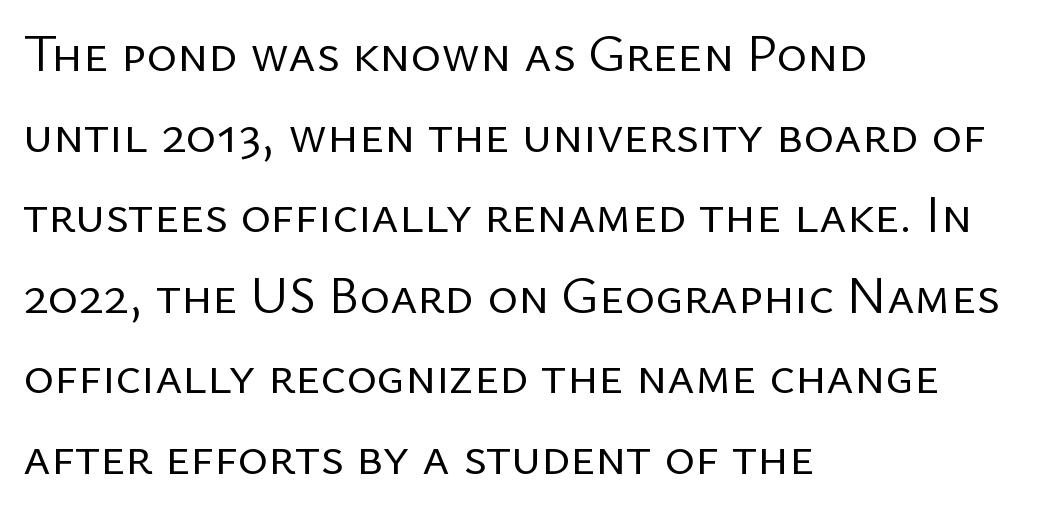
{"serif": "no", "italic": "no", "bold": "no", "weight": "regular", "width": "normal", "stroke_contrast": "low", "x_height": "medium", "monospaced": "no", "underline": "no", "align": "left", "line_spacing": "normal", "line_spacing_ratio": 1.55, "letter_spacing": "normal", "letter_spacing_em": 0.0, "glyph_px": 52}
